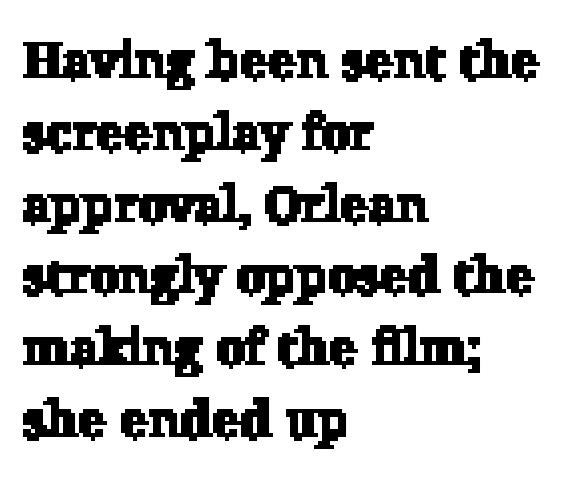
The compositor pushed each line to the left boundary. Nothing unusual about the tracking: characters are spaced as the font intends. This block has exactly the height ordinary leading produces. Decoration check: the copy has no underline. The rendering uses natural spacing where letterforms have individual widths. To sum up the face: it has serifs.
